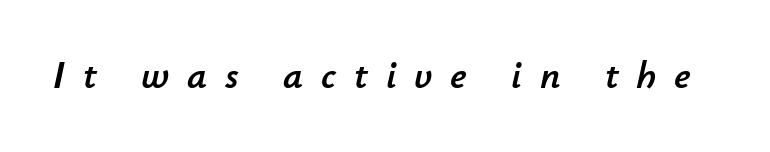
Q: Is the text italic (slanted)? A: Yes, it leans right by about 12 degrees.
Q: Is the text underlined? A: No.
Q: Is the spacing between letters normal or unusually wide? A: Unusually wide.
Q: Width (condensed, normal, or wide)? A: Normal.
Q: Stroke contrast? A: Low.
Q: x-height? A: Small.
Q: Monospaced? A: No.
